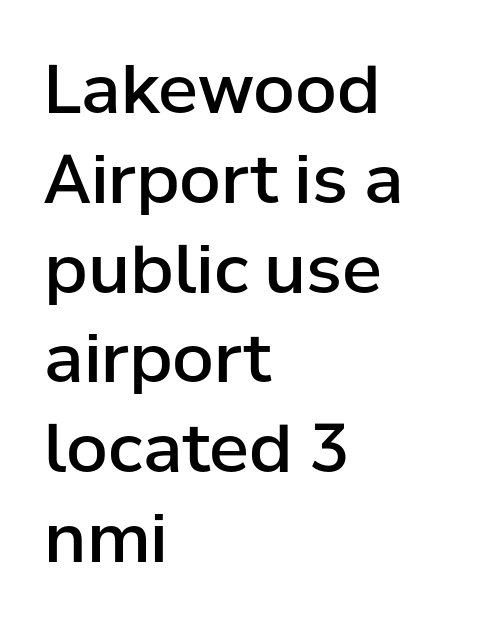
Each letter keeps its own natural width here, so spacing adapts to shape. Look at the stroke-to-counter ratio: somewhat heavy, a semibold. The letters sit at their default tracking, neither squeezed nor spread. Teacher's note: observe the even left margin — that is flush-left alignment. The characters display no serif detailing; their extremities are plain. The rows are spaced the way most documents space them.
